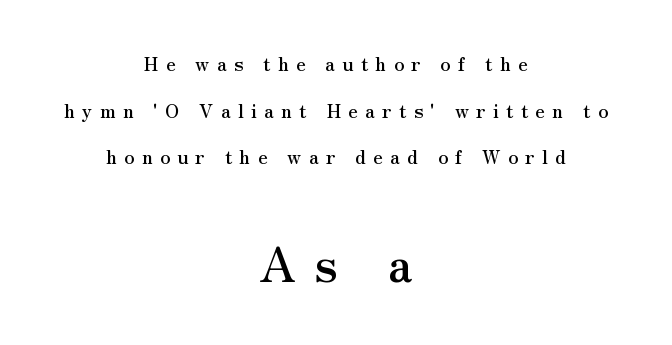
The image shows 48 px serif type, upright; set centered, loose line spacing (2.45x), unusually wide letter spacing (+0.38 em), not underlined; the second (bottom) block is 2.53x larger; medium stroke contrast and a small x-height.
